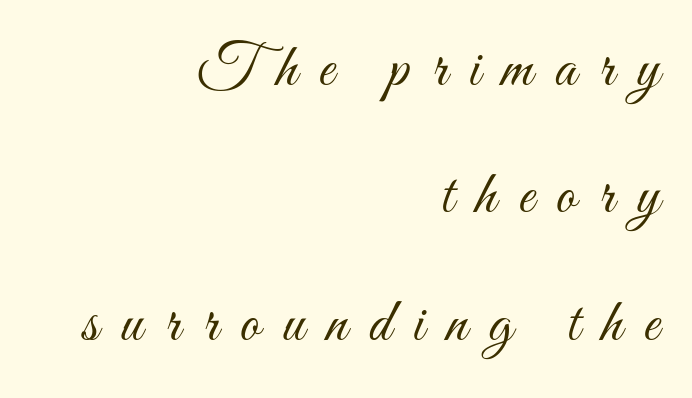
{"bold": "no", "weight": "light", "width": "condensed", "stroke_contrast": "medium", "x_height": "small", "monospaced": "no", "underline": "no", "align": "right", "line_spacing": "loose", "line_spacing_ratio": 2.09, "letter_spacing": "wide", "letter_spacing_em": 0.36, "glyph_px": 61}
